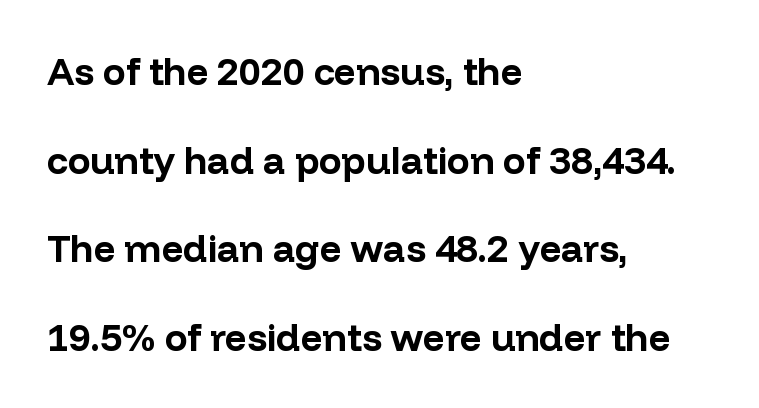
The image shows 38 px bold sans-serif type, upright; set left-aligned, loose line spacing (2.33x), normal letter spacing, not underlined; low stroke contrast and a medium x-height.
